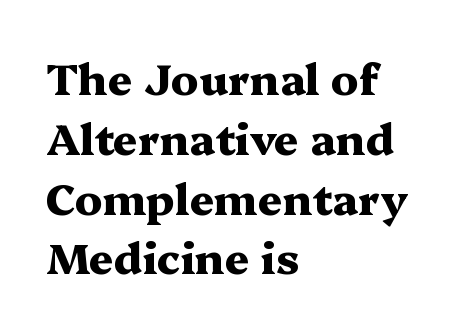
The face used here is seriffed, in the tradition of book romans. Spacing verdict: proportional, widths tailored to each character. Honestly, there is no underline to notice here at all. Heavy, bold letterforms. Caption: multi-line text, flush left, ragged right. Look at the tracking — it's just the regular setting, nothing added.
